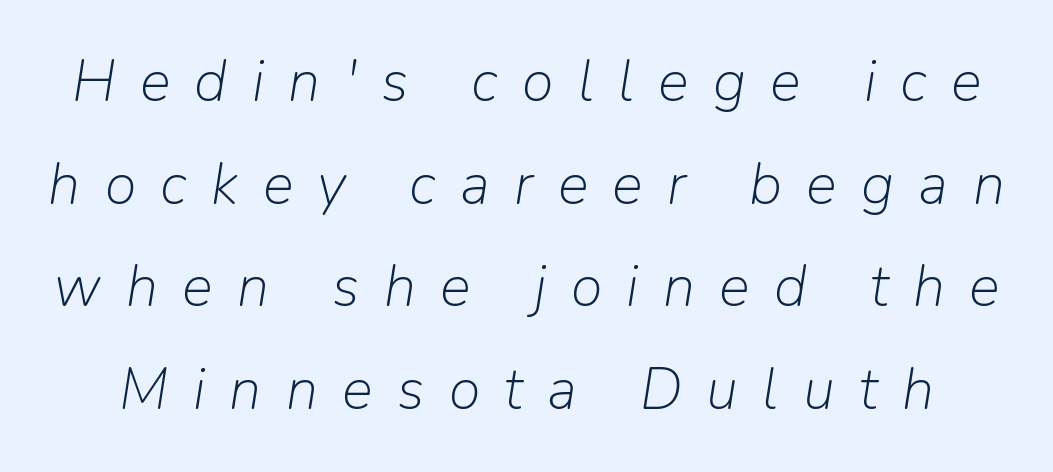
The image shows 58 px light type, italic (leaning right); set line spacing 1.77x, unusually wide letter spacing (+0.42 em), not underlined; low stroke contrast and a medium x-height.
